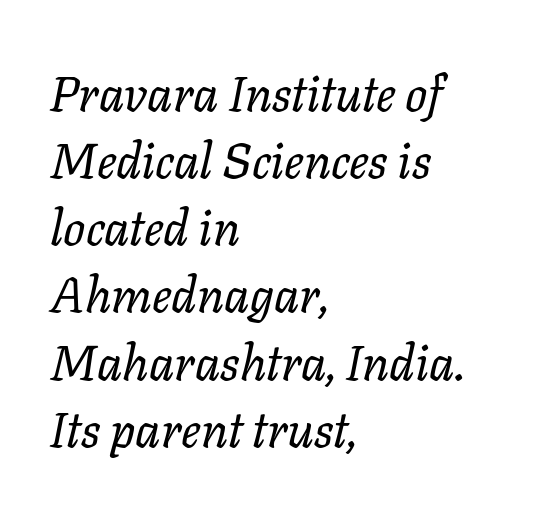
{"italic": "yes", "lean": "right", "slant_degrees": 11, "bold": "no", "weight": "regular", "width": "normal", "stroke_contrast": "low", "x_height": "medium", "monospaced": "no", "underline": "no", "align": "left", "line_spacing": "normal", "line_spacing_ratio": 1.37, "letter_spacing": "normal", "letter_spacing_em": 0.0, "glyph_px": 49}
